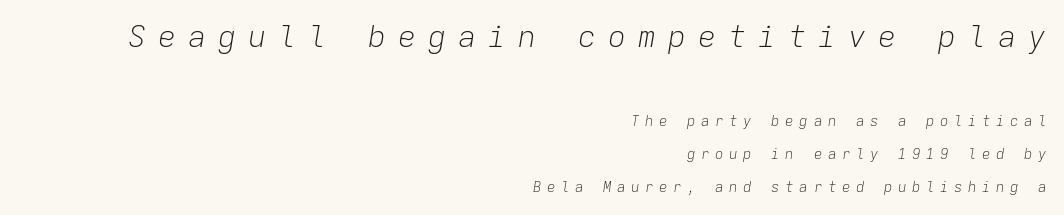
{"italic": "yes", "lean": "right", "slant_degrees": 9, "bold": "no", "weight": "light", "width": "normal", "stroke_contrast": "low", "x_height": "medium", "monospaced": "yes", "underline": "no", "align": "right", "line_spacing": "loose", "line_spacing_ratio": 2.35, "letter_spacing": "wide", "letter_spacing_em": 0.4, "larger_block": "first", "size_ratio": 2.14, "glyph_px": 30}
